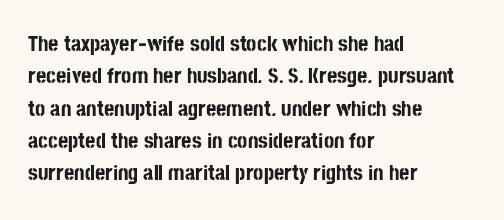
The image shows 22 px bold type, upright; set left-aligned, normal line spacing (1.47x), normal letter spacing, not underlined.
